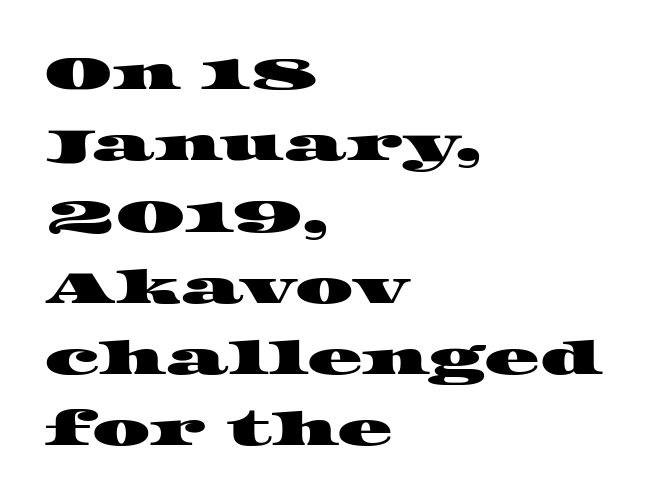
The passage shown is typed in a proportional face where columns would drift. Caption: multi-line text, flush left, ragged right. A typesetter would call this leading conventional body-copy spacing. Regarding serifs, this sample has them. The glyphs are unaccompanied by any horizontal stroke below them.
